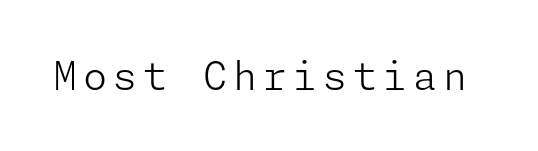
Q: Is the text bold? A: No.
Q: Is the text italic (slanted)? A: No, it is upright.
Q: Is the typeface a serif or a sans-serif typeface? A: Sans-serif.
Q: Is the text underlined? A: No.
Q: Width (condensed, normal, or wide)? A: Normal.
Q: Stroke contrast? A: Low.
Q: x-height? A: Medium.
